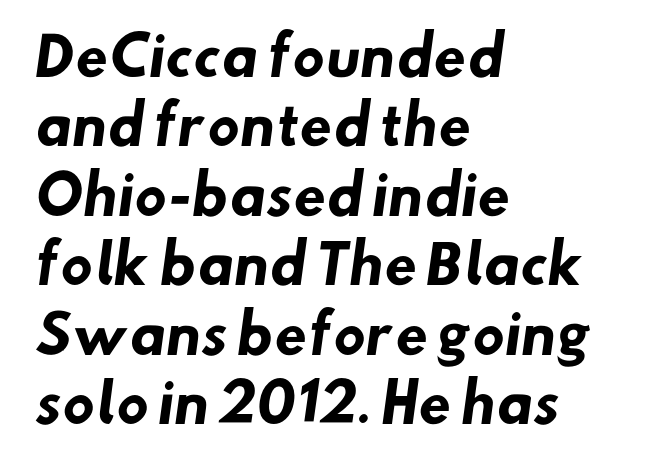
{"serif": "no", "bold": "yes", "weight": "heavy", "width": "normal", "stroke_contrast": "low", "x_height": "small", "monospaced": "no", "underline": "no", "align": "left", "line_spacing": "normal", "line_spacing_ratio": 1.31, "letter_spacing": "normal", "letter_spacing_em": 0.0, "glyph_px": 53}
